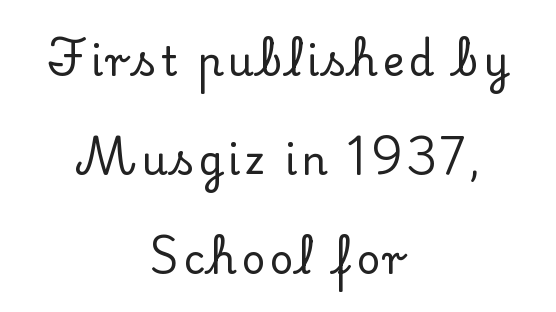
{"serif": "yes", "italic": "no", "width": "normal", "stroke_contrast": "low", "x_height": "small", "monospaced": "no", "underline": "no", "align": "center", "line_spacing": "loose", "line_spacing_ratio": 2.42, "glyph_px": 41}
